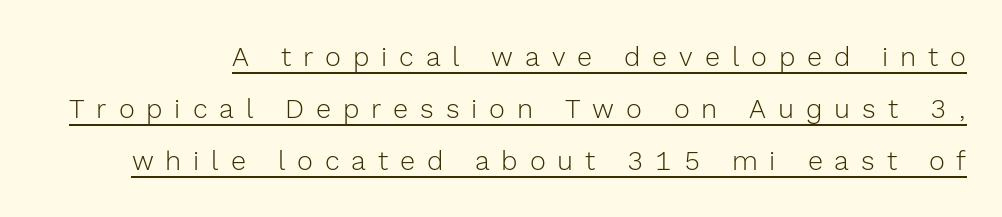
Compared with typical body copy, the letter spacing here is much looser. Is the stroke heavy? The answer is a plain regular-or-lighter. If you drew a line through each stem, it would be perfectly vertical. Like a heading marked for emphasis, these lines bear an underscore. Students, observe: this is what heavily led, spacious text looks like.
